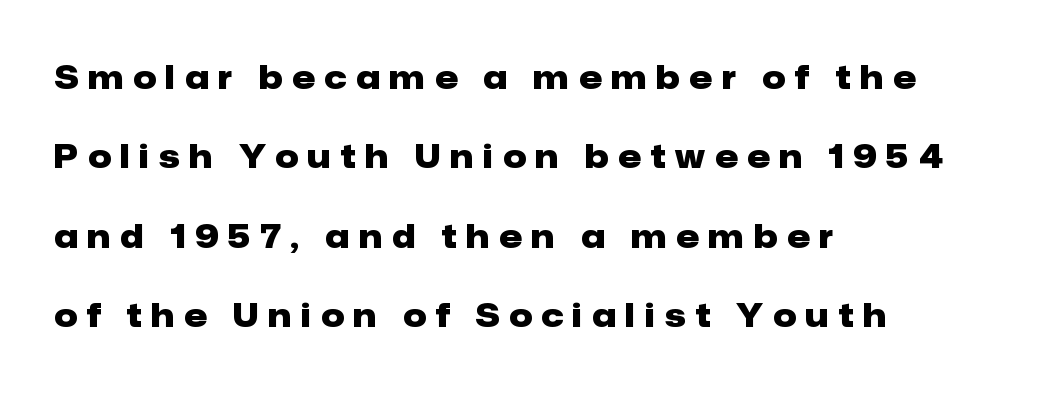
A roman cut, with each character standing at attention. Observe the absence of serifs on each vertical stroke in this sample. The font is running at its bold setting. The words here are not underlined. Reading down the block, your eye returns to a fixed left position each line.
